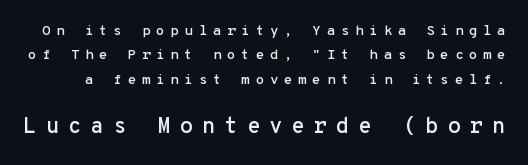
The image shows 22 px text type, upright; set line spacing 1.75x, unusually wide letter spacing (+0.4 em), not underlined; the second (bottom) block is 1.57x larger.
